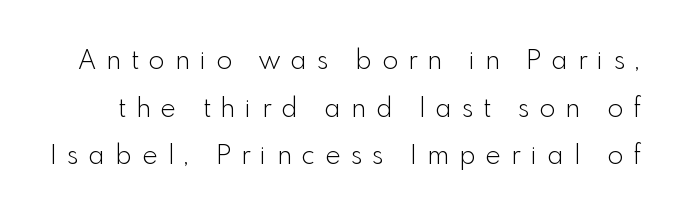
Compared with typical body copy, the letter spacing here is much looser. The baseline area is clear. Tall strokes in this sample are plumb rather than angled. Weight: not bold — regular or lighter.
